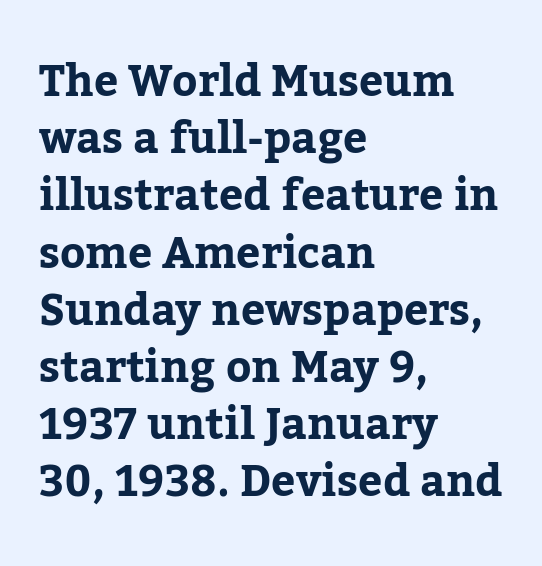
Q: Is the text italic (slanted)? A: No, it is upright.
Q: Is the typeface a serif or a sans-serif typeface? A: Serif.
Q: Is the text underlined? A: No.
Q: How is the paragraph aligned? A: Left-aligned.
Q: Is the spacing between letters normal or unusually wide? A: Normal.
Q: Is the spacing between lines tight, normal or loose? A: Normal.
Q: Width (condensed, normal, or wide)? A: Normal.
Q: Stroke contrast? A: Low.
Q: x-height? A: Medium.
Q: Monospaced? A: No.
